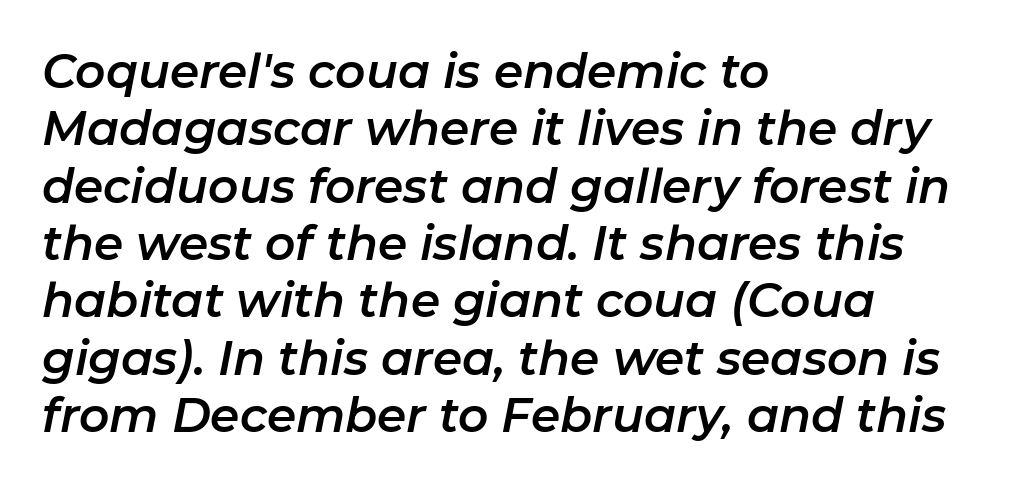
Q: Is the text italic (slanted)? A: Yes, it leans right by about 11 degrees.
Q: Is the text underlined? A: No.
Q: How is the paragraph aligned? A: Left-aligned.
Q: Is the spacing between letters normal or unusually wide? A: Normal.
Q: Width (condensed, normal, or wide)? A: Normal.
Q: Stroke contrast? A: Low.
Q: x-height? A: Medium.
Q: Monospaced? A: No.
